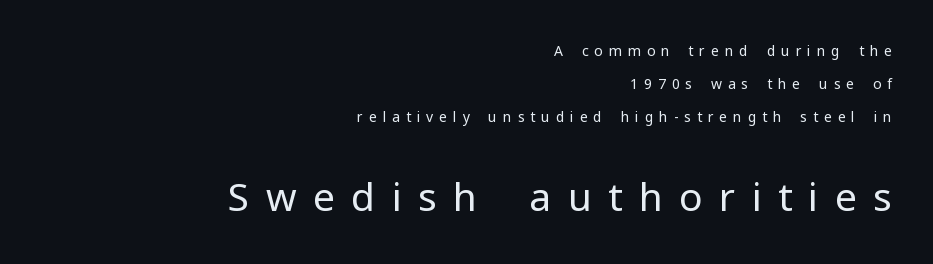
Leftover space on each line is placed entirely before the opening word. Honestly, the letter spacing is so wide it's the main thing you notice. The baseline area is clear. Think of a printed novel: that variable character pitch is what you see here.
